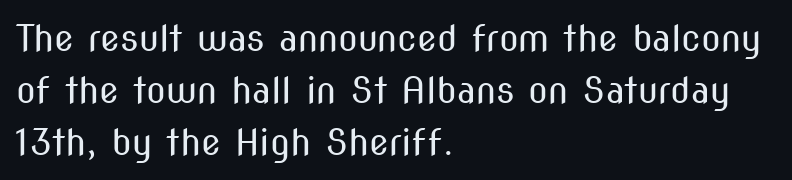
{"serif": "no", "italic": "no", "bold": "no", "weight": "regular", "width": "condensed", "stroke_contrast": "medium", "x_height": "medium", "monospaced": "no", "underline": "no", "align": "left", "line_spacing": "normal", "line_spacing_ratio": 1.44, "letter_spacing": "normal", "letter_spacing_em": 0.0, "glyph_px": 36}
